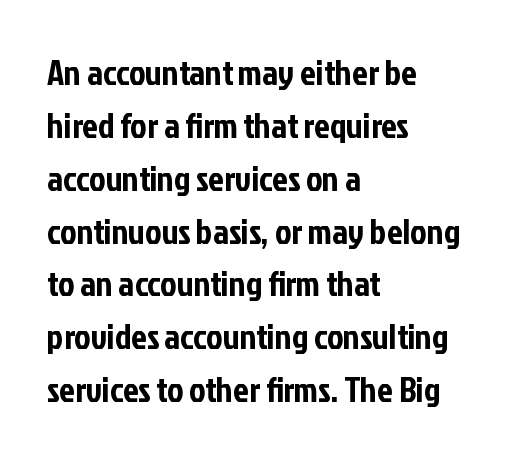
The image shows 35 px condensed sans-serif type, upright; set left-aligned, normal line spacing (1.51x), normal letter spacing, not underlined; low stroke contrast and a medium x-height.
